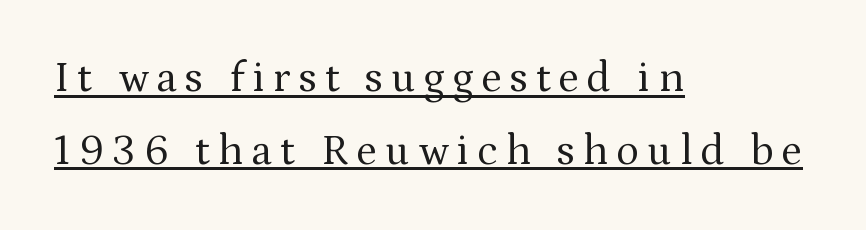
Q: Is the text bold? A: No.
Q: Is the text italic (slanted)? A: No, it is upright.
Q: Is the typeface a serif or a sans-serif typeface? A: Serif.
Q: Is the text underlined? A: Yes.
Q: How is the paragraph aligned? A: Left-aligned.
Q: Is the spacing between lines tight, normal or loose? A: Normal.
Q: Width (condensed, normal, or wide)? A: Normal.
Q: Stroke contrast? A: Medium.
Q: x-height? A: Medium.
Q: Monospaced? A: No.
